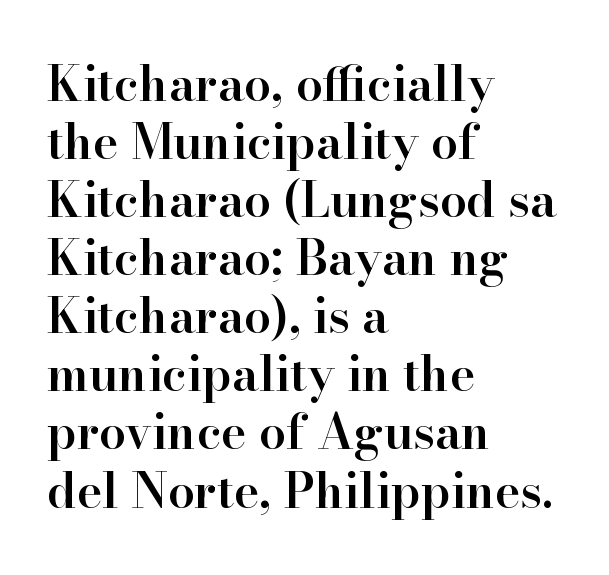
{"serif": "yes", "italic": "no", "bold": "semi", "weight": "semibold", "width": "normal", "stroke_contrast": "high", "x_height": "small", "monospaced": "no", "underline": "no", "align": "left", "line_spacing_ratio": 1.21, "letter_spacing": "normal", "letter_spacing_em": 0.0, "glyph_px": 48}
